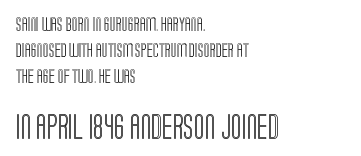
Rendered with straight, roman letterforms. Typeset ragged right — the left edge is the straight one. Which of the two is more prominent by size? The second, at the bottom. A bare baseline throughout the passage.
